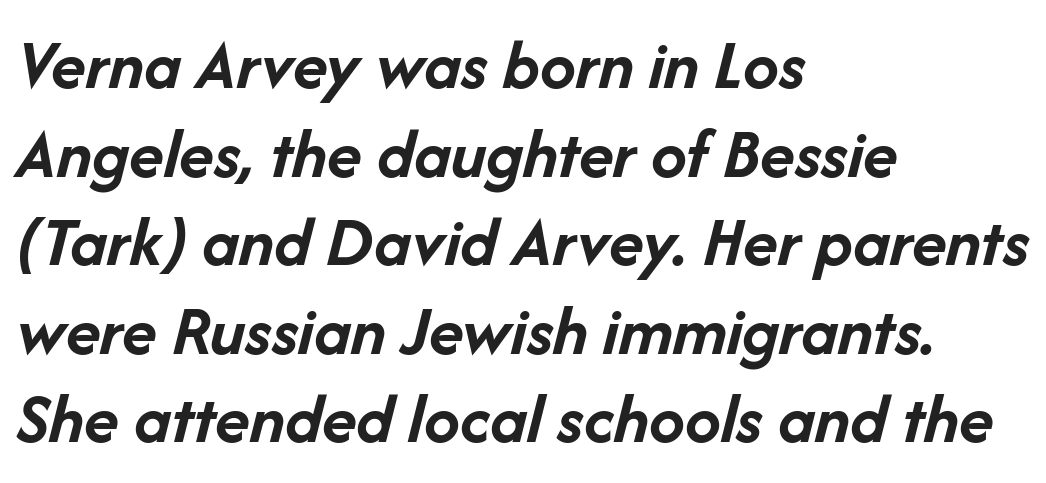
Teacher's note: observe the even left margin — that is flush-left alignment. Short note: letters normally spaced. The rendering uses natural spacing where letterforms have individual widths. The space beneath each line is pristine and unruled. Caption: bold face, heavy strokes.
